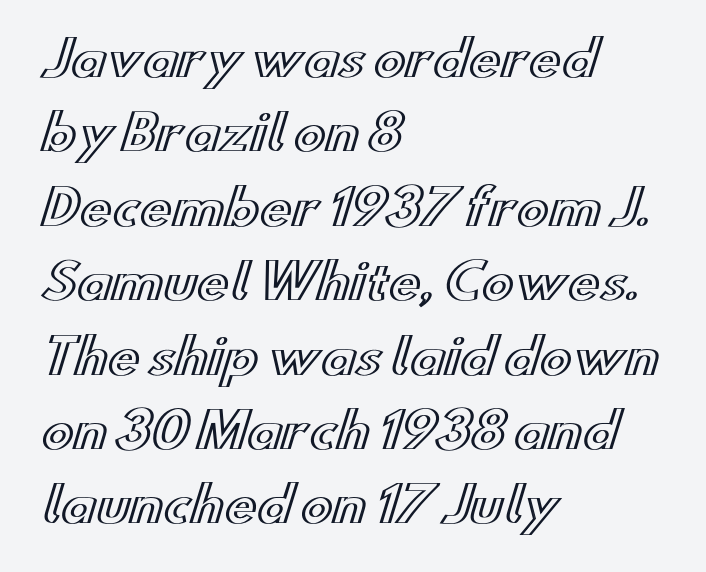
Does extra space separate the letters? No, they use regular spacing. Baseline-to-baseline distance is the conventional proportion of letter height. The letters advance in unequal steps, a hallmark of proportional type. Decoration check: the copy has no underline. Alignment: flush left.
